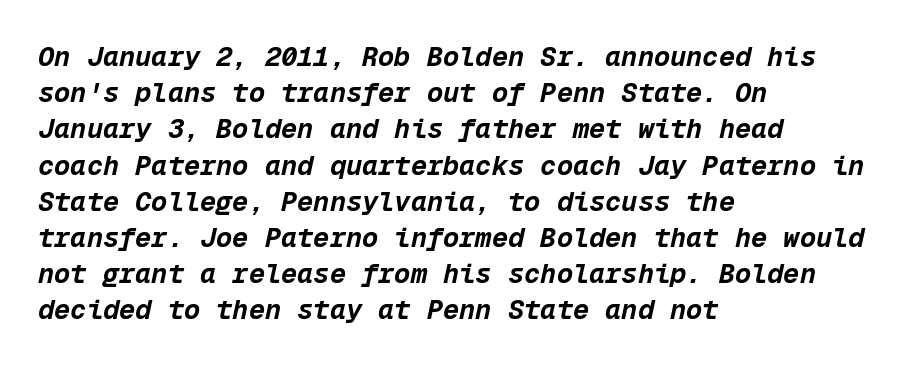
Q: Is the text bold? A: Yes.
Q: Is the text italic (slanted)? A: Yes, it leans right by about 12 degrees.
Q: Is the text underlined? A: No.
Q: How is the paragraph aligned? A: Left-aligned.
Q: Is the spacing between letters normal or unusually wide? A: Normal.
Q: Is the spacing between lines tight, normal or loose? A: Normal.
